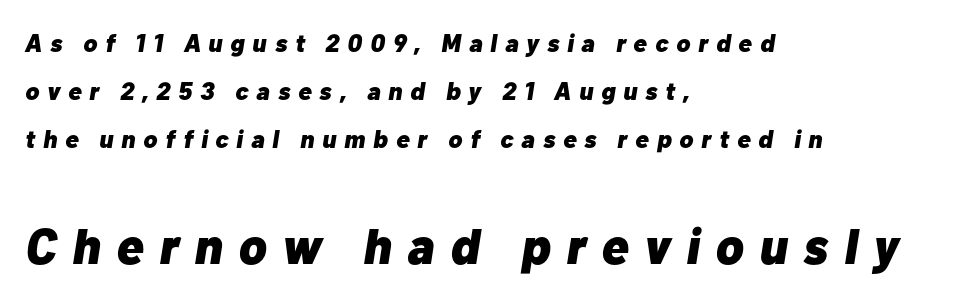
{"italic": "yes", "lean": "right", "slant_degrees": 10, "bold": "yes", "weight": "heavy", "width": "normal", "stroke_contrast": "low", "x_height": "medium", "monospaced": "no", "underline": "no", "align": "left", "line_spacing": "loose", "line_spacing_ratio": 1.93, "letter_spacing": "wide", "letter_spacing_em": 0.32, "larger_block": "second", "size_ratio": 2.0, "glyph_px": 50}
